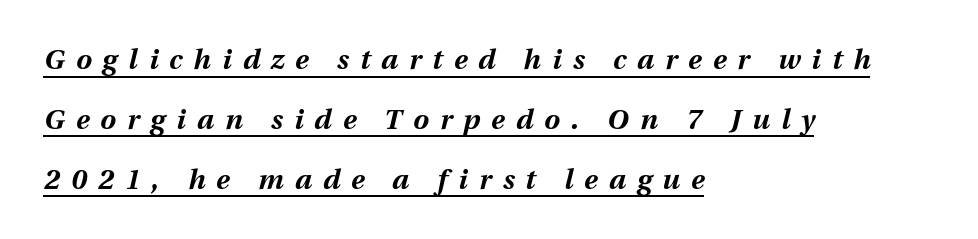
{"italic": "yes", "lean": "right", "slant_degrees": 12, "bold": "yes", "weight": "bold", "width": "normal", "stroke_contrast": "medium", "x_height": "medium", "monospaced": "no", "underline": "yes", "align": "left", "line_spacing": "loose", "line_spacing_ratio": 2.14, "letter_spacing": "wide", "letter_spacing_em": 0.4, "glyph_px": 28}
